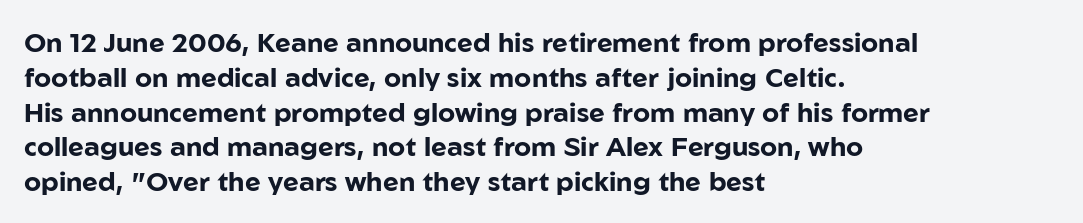
Q: Is the text bold? A: Yes.
Q: Is the text italic (slanted)? A: No, it is upright.
Q: Is the text underlined? A: No.
Q: How is the paragraph aligned? A: Left-aligned.
Q: Is the spacing between letters normal or unusually wide? A: Normal.
Q: Is the spacing between lines tight, normal or loose? A: Normal.
